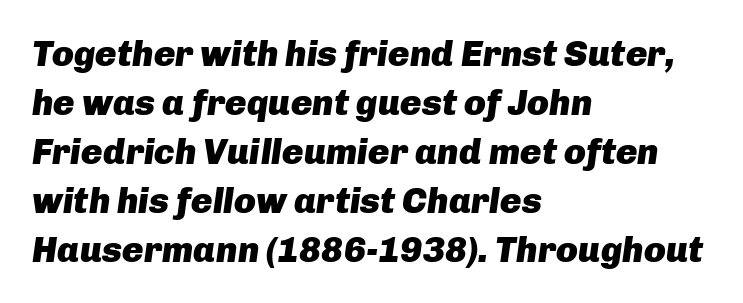
Q: Is the text bold? A: Yes.
Q: Is the text italic (slanted)? A: Yes, it leans right by about 8 degrees.
Q: Is the text underlined? A: No.
Q: How is the paragraph aligned? A: Left-aligned.
Q: Is the spacing between letters normal or unusually wide? A: Normal.
Q: Is the spacing between lines tight, normal or loose? A: Normal.
Q: Width (condensed, normal, or wide)? A: Normal.
Q: Stroke contrast? A: Low.
Q: x-height? A: Medium.
Q: Monospaced? A: No.
